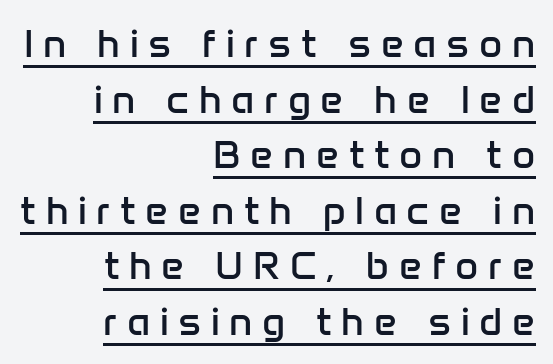
The image shows 40 px regular-weight sans-serif type, upright; set right-aligned, normal line spacing (1.39x), unusually wide letter spacing (+0.24 em), underlined; low stroke contrast and a medium x-height.
